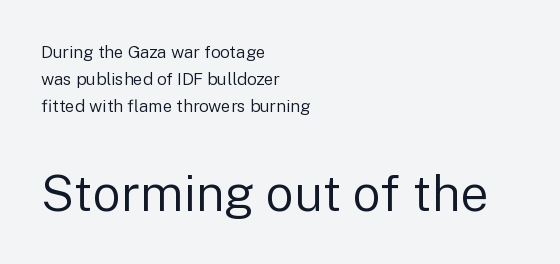
Character widths vary here, with narrow letters taking less room than wide ones. The space directly below the letters is spotless. Note: no serifs on the glyphs. If you drew a line through each stem, it would be perfectly vertical. Stroke thickness stays within the range of a standard reading face or lighter. Caption: upper text group reduced, lower text group enlarged.
